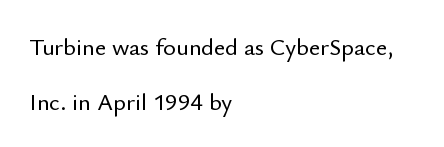
Q: Is the text italic (slanted)? A: No, it is upright.
Q: Is the text underlined? A: No.
Q: How is the paragraph aligned? A: Left-aligned.
Q: Is the spacing between letters normal or unusually wide? A: Normal.
Q: Is the spacing between lines tight, normal or loose? A: Loose.
